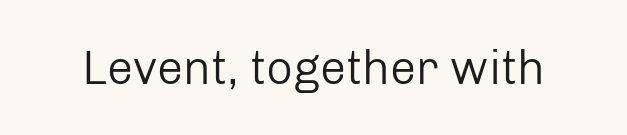
Q: Is the text bold? A: No.
Q: Is the text italic (slanted)? A: No, it is upright.
Q: Is the typeface a serif or a sans-serif typeface? A: Sans-serif.
Q: Is the text underlined? A: No.
Q: Is the spacing between letters normal or unusually wide? A: Normal.
Q: Width (condensed, normal, or wide)? A: Normal.
Q: Stroke contrast? A: Low.
Q: x-height? A: Medium.
Q: Monospaced? A: No.
